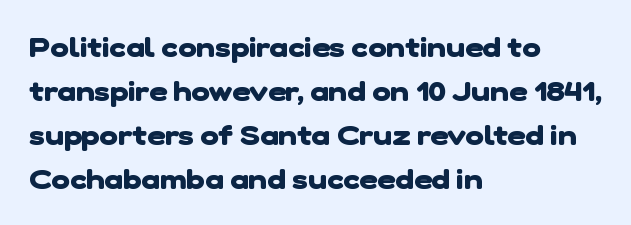
The gap between lines stays unmarked. Serif or sans? Sans — the stroke terminals are bare. Do the characters align in a grid? No, the font is proportional. Caption: standard tracking, unaltered.
